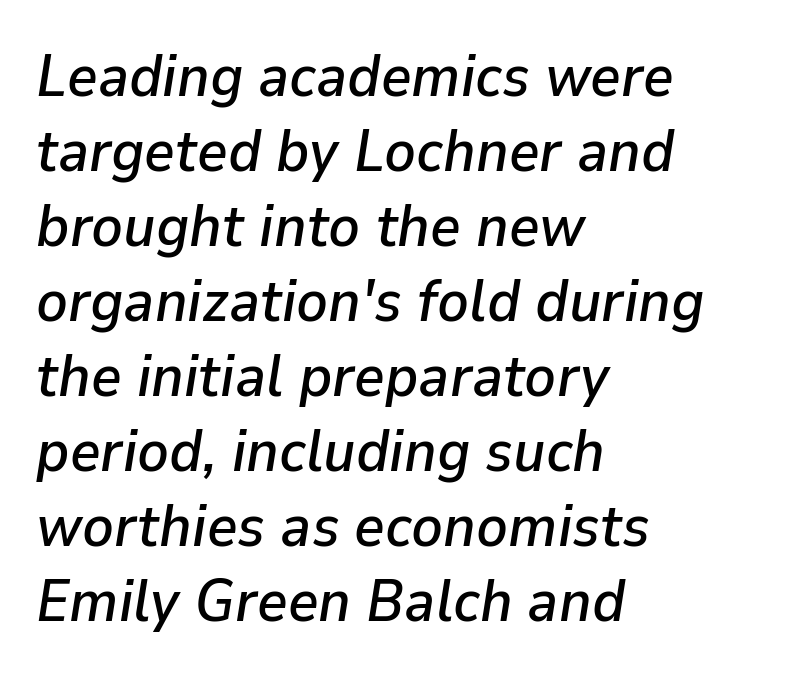
{"italic": "yes", "lean": "right", "slant_degrees": 9, "width": "normal", "stroke_contrast": "low", "x_height": "medium", "monospaced": "no", "underline": "no", "align": "left", "line_spacing": "normal", "line_spacing_ratio": 1.27, "letter_spacing": "normal", "letter_spacing_em": 0.0, "glyph_px": 59}
